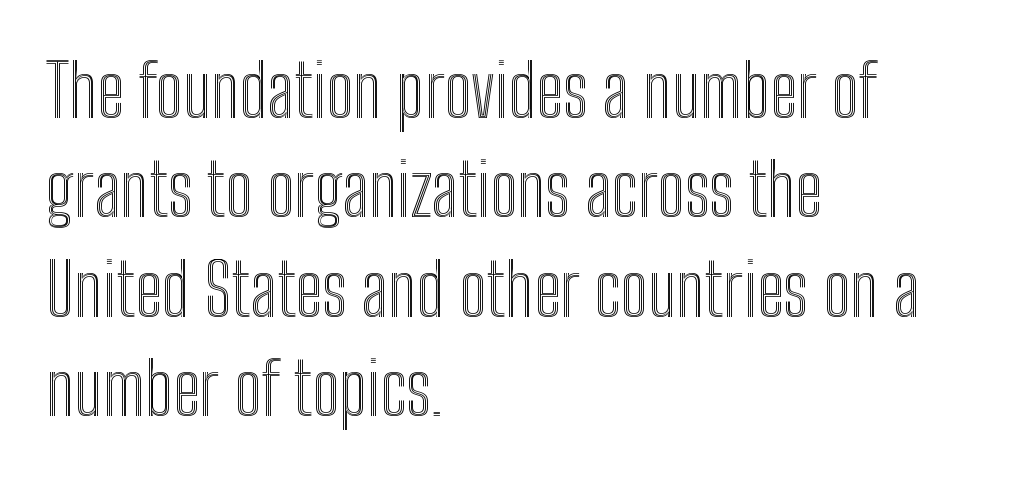
Q: Is the text italic (slanted)? A: No, it is upright.
Q: Is the text underlined? A: No.
Q: How is the paragraph aligned? A: Left-aligned.
Q: Is the spacing between letters normal or unusually wide? A: Normal.
Q: Is the spacing between lines tight, normal or loose? A: Normal.
Q: Width (condensed, normal, or wide)? A: Condensed.
Q: x-height? A: Medium.
Q: Monospaced? A: No.
